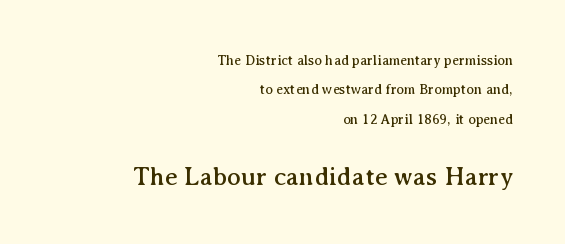
The image shows 26 px text type, upright; set right-aligned, loose line spacing (2.1x), normal letter spacing, not underlined; the second (bottom) block is 1.86x larger.
